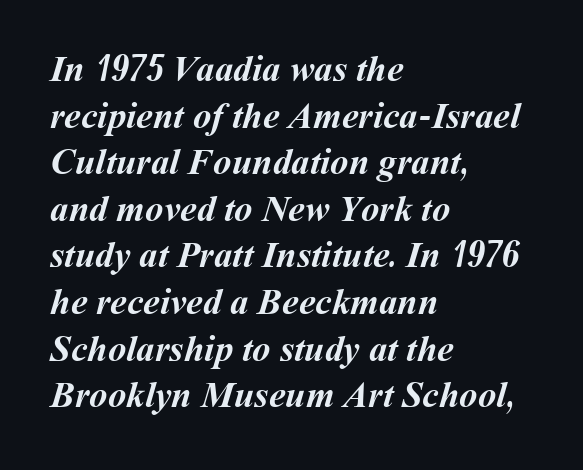
A normal amount of white space separates one row of letters from the next. Thick stems and heavy bowls — unmistakably bold. Beneath every word, the page is bare. Tracking here is standard; glyphs follow each other at the usual distance. The passage is arranged the way most books set body copy — flush left.
